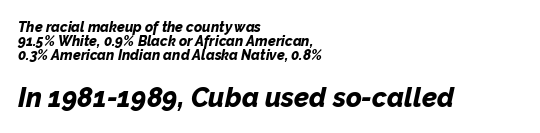
The block of text is dense from top to bottom, with scant space between rows. Short and long lines alike share a common starting point at left. The space beneath each line is pristine and unruled. The face used here has the dense, thick strokes of a bold.
